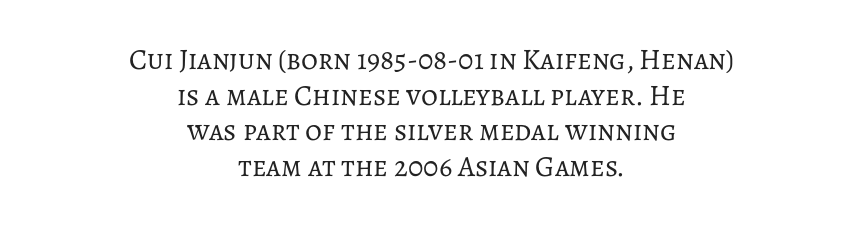
Q: Is the text bold? A: No.
Q: Is the text italic (slanted)? A: No, it is upright.
Q: Is the text underlined? A: No.
Q: How is the paragraph aligned? A: Centered.
Q: Is the spacing between letters normal or unusually wide? A: Normal.
Q: Width (condensed, normal, or wide)? A: Normal.
Q: Stroke contrast? A: Low.
Q: x-height? A: Medium.
Q: Monospaced? A: No.
